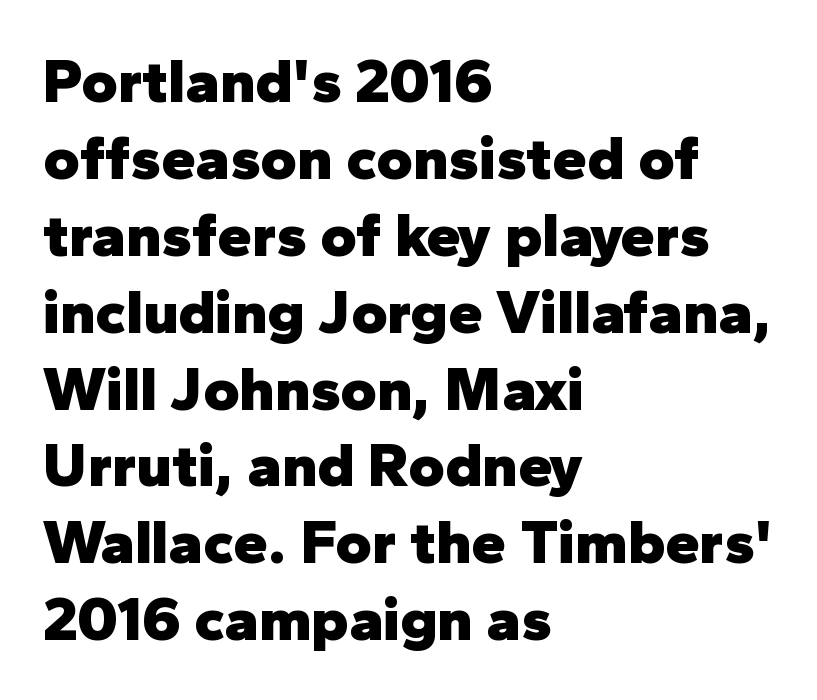
Q: Is the text bold? A: Yes.
Q: Is the text italic (slanted)? A: No, it is upright.
Q: Is the typeface a serif or a sans-serif typeface? A: Sans-serif.
Q: Is the text underlined? A: No.
Q: How is the paragraph aligned? A: Left-aligned.
Q: Is the spacing between letters normal or unusually wide? A: Normal.
Q: Width (condensed, normal, or wide)? A: Normal.
Q: Stroke contrast? A: Low.
Q: x-height? A: Medium.
Q: Monospaced? A: No.
